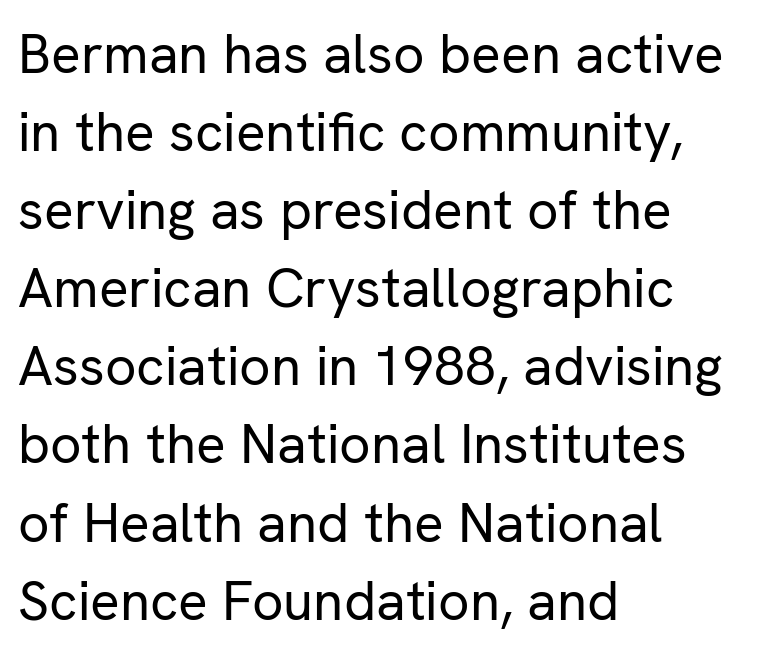
Typeset ragged right — the left edge is the straight one. No heavy texture on the line: the type isn't bold. Are there feet on the stems? There aren't — it's a sans. The passage shown is typed in a proportional face where columns would drift. Regarding leading, the lines here are spaced in the standard way. A clean baseline with only descenders dipping below it.
